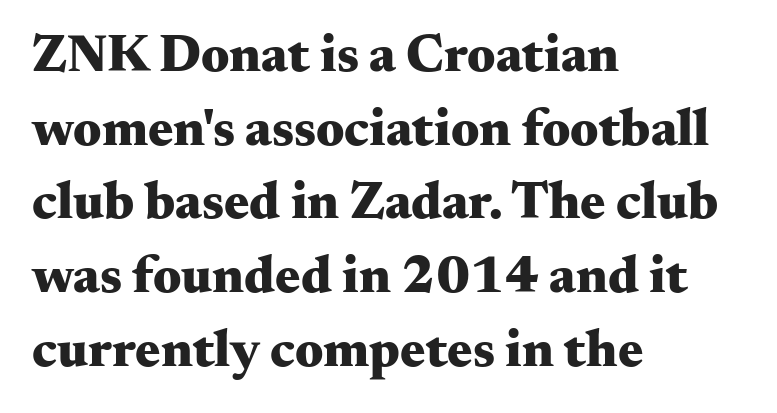
Thick stems and heavy bowls — unmistakably bold. The designer went with a serif here, giving each stem small feet. This is roman type, the default non-slanted kind. Honestly, the row spacing looks completely unremarkable. The specimen omits any rule beneath the text block's lines. Notice how the passage keeps a crisp vertical edge on the left only.
